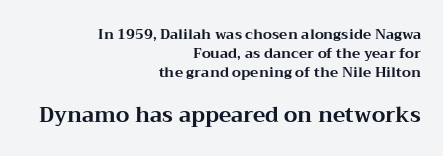
Q: Is the text bold? A: Yes.
Q: Is the text italic (slanted)? A: No, it is upright.
Q: Is the text underlined? A: No.
Q: How is the paragraph aligned? A: Right-aligned.
Q: Is the spacing between letters normal or unusually wide? A: Normal.
Q: Is the spacing between lines tight, normal or loose? A: Normal.
Q: Which block of text is set in a larger size, the first (top) or the second (bottom)? A: The second (bottom) one.
